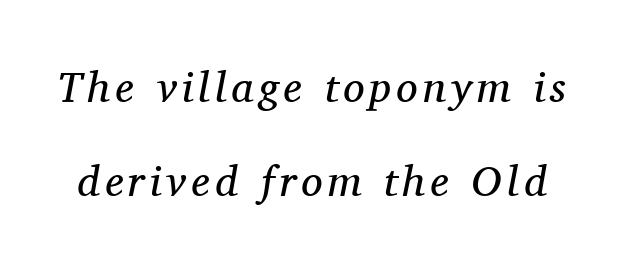
Q: Is the text bold? A: No.
Q: Is the text italic (slanted)? A: Yes, it leans right by about 11 degrees.
Q: Is the typeface a serif or a sans-serif typeface? A: Serif.
Q: Is the text underlined? A: No.
Q: Is the spacing between lines tight, normal or loose? A: Loose.
Q: Width (condensed, normal, or wide)? A: Normal.
Q: Stroke contrast? A: Medium.
Q: x-height? A: Medium.
Q: Monospaced? A: No.
